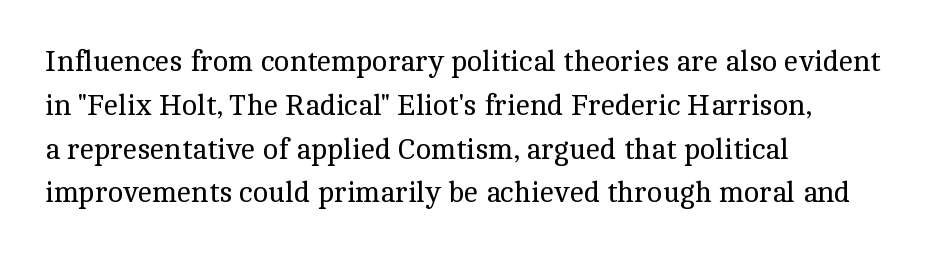
Q: Is the text bold? A: No.
Q: Is the text italic (slanted)? A: No, it is upright.
Q: Is the typeface a serif or a sans-serif typeface? A: Serif.
Q: Is the text underlined? A: No.
Q: How is the paragraph aligned? A: Left-aligned.
Q: Is the spacing between letters normal or unusually wide? A: Normal.
Q: Is the spacing between lines tight, normal or loose? A: Normal.
Q: Width (condensed, normal, or wide)? A: Normal.
Q: x-height? A: Medium.
Q: Monospaced? A: No.
